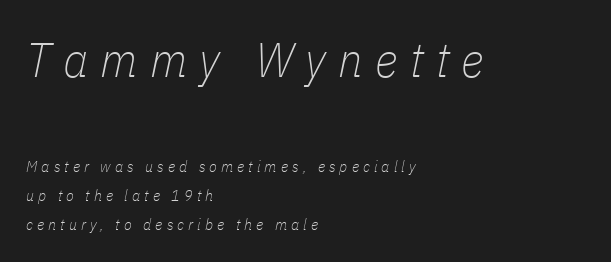
{"italic": "yes", "lean": "right", "slant_degrees": 11, "bold": "no", "weight": "thin", "width": "condensed", "stroke_contrast": "low", "x_height": "medium", "monospaced": "no", "underline": "no", "align": "left", "line_spacing_ratio": 1.83, "letter_spacing": "wide", "letter_spacing_em": 0.25, "larger_block": "first", "size_ratio": 3.06, "glyph_px": 49}
